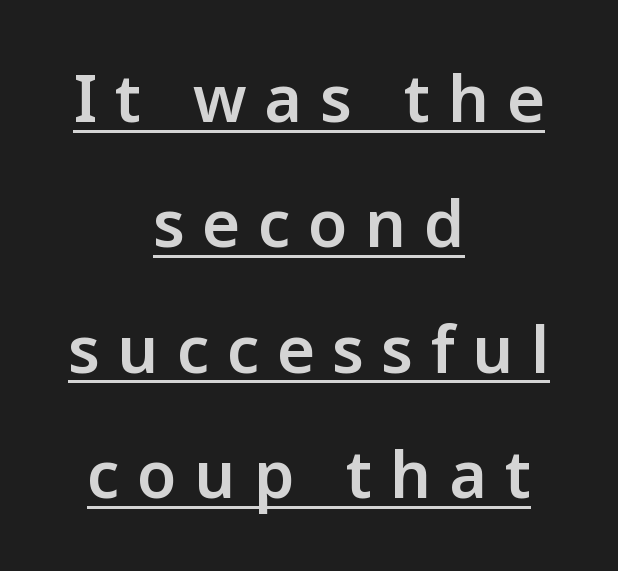
The rendering shows plain stroke endings on the letterforms — a sans-serif design. Stems and bowls a touch heavier than normal — semibold. Glance below the letters and you will spot a drawn line. Posture: straight, roman, zero tilt.
